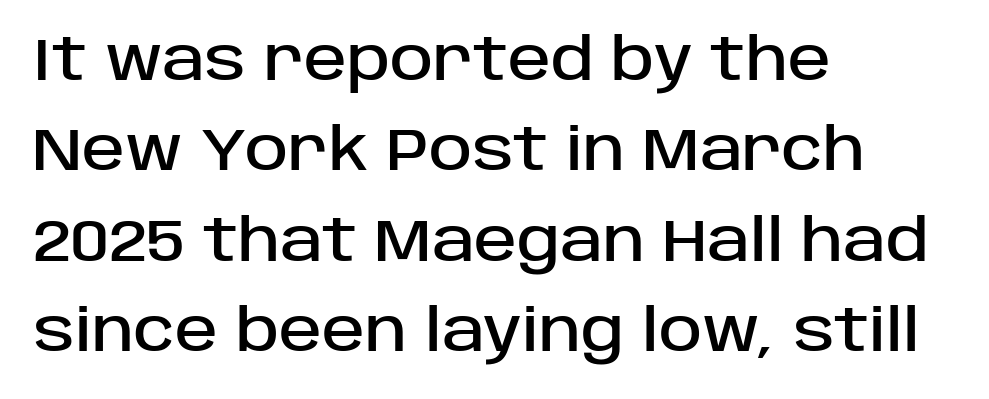
Q: Is the text italic (slanted)? A: No, it is upright.
Q: Is the typeface a serif or a sans-serif typeface? A: Sans-serif.
Q: Is the text underlined? A: No.
Q: How is the paragraph aligned? A: Left-aligned.
Q: Is the spacing between letters normal or unusually wide? A: Normal.
Q: Is the spacing between lines tight, normal or loose? A: Normal.
Q: Width (condensed, normal, or wide)? A: Normal.
Q: Stroke contrast? A: Low.
Q: x-height? A: Large.
Q: Monospaced? A: No.
